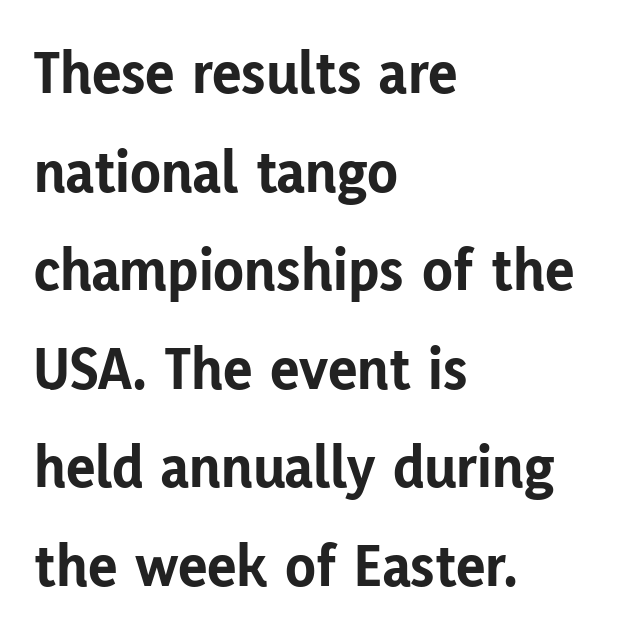
The image shows 62 px bold sans-serif type, upright; set left-aligned, normal line spacing (1.59x), normal letter spacing, not underlined; low stroke contrast and a medium x-height.
